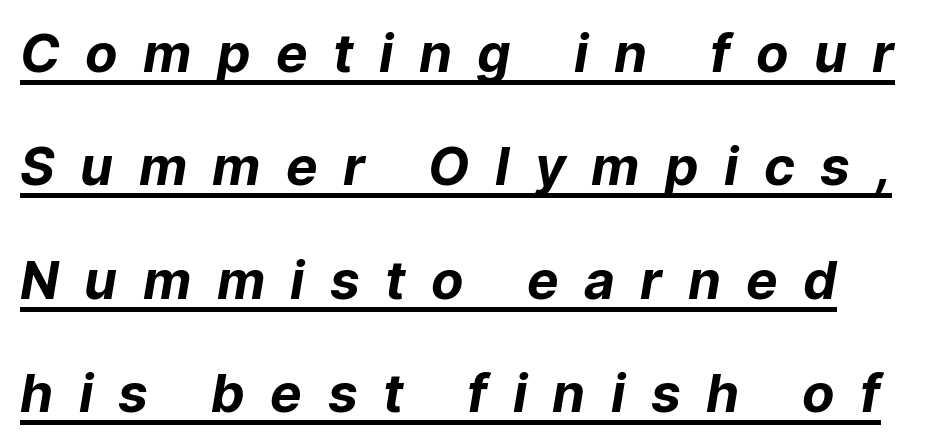
The image shows 53 px bold sans-serif type; set loose line spacing (2.14x), unusually wide letter spacing (+0.48 em), underlined; low stroke contrast and a medium x-height.
